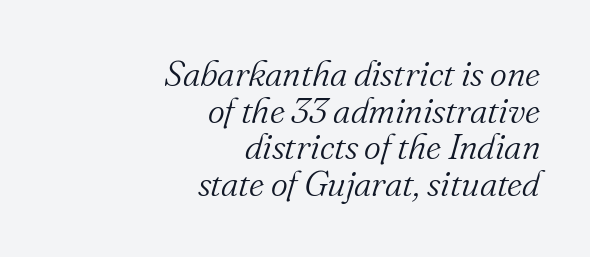
The image shows 36 px light serif type, italic (leaning right); set right-aligned, tight line spacing (1.02x), normal letter spacing, not underlined; medium stroke contrast and a small x-height.
